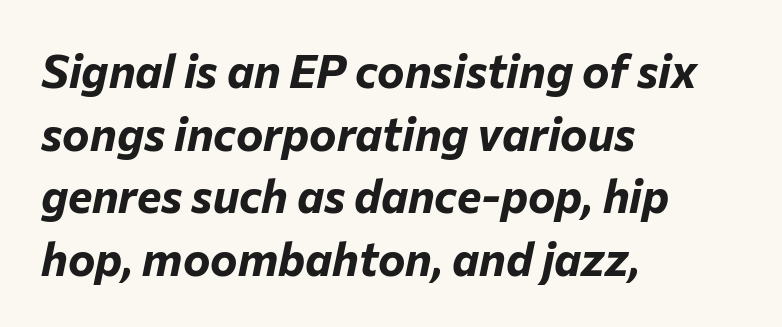
Q: Is the text bold? A: Yes.
Q: Is the text italic (slanted)? A: Yes, it leans right by about 12 degrees.
Q: Is the text underlined? A: No.
Q: How is the paragraph aligned? A: Left-aligned.
Q: Is the spacing between letters normal or unusually wide? A: Normal.
Q: Is the spacing between lines tight, normal or loose? A: Normal.
Q: Width (condensed, normal, or wide)? A: Normal.
Q: Stroke contrast? A: Low.
Q: x-height? A: Medium.
Q: Monospaced? A: No.
